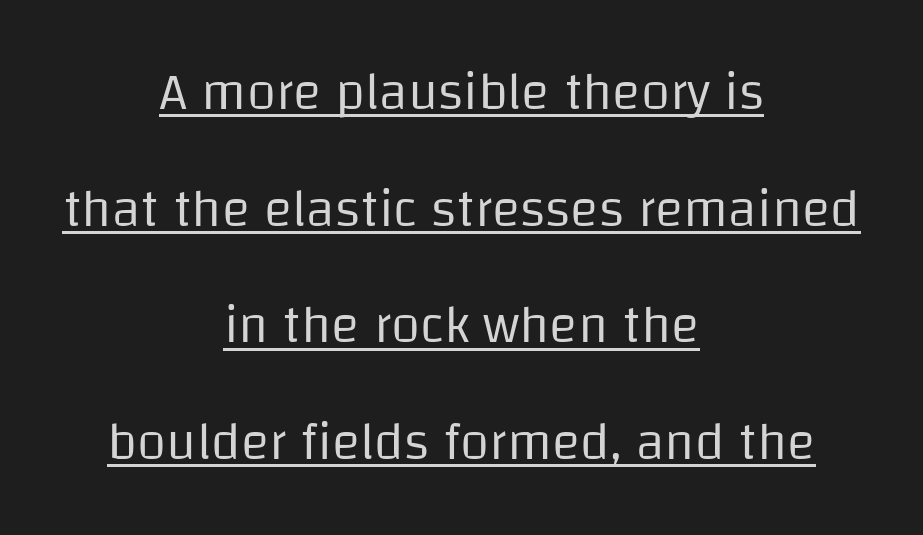
Q: Is the text bold? A: No.
Q: Is the text italic (slanted)? A: No, it is upright.
Q: Is the typeface a serif or a sans-serif typeface? A: Sans-serif.
Q: Is the text underlined? A: Yes.
Q: How is the paragraph aligned? A: Centered.
Q: Is the spacing between letters normal or unusually wide? A: Normal.
Q: Is the spacing between lines tight, normal or loose? A: Loose.
Q: Width (condensed, normal, or wide)? A: Normal.
Q: Stroke contrast? A: Low.
Q: x-height? A: Large.
Q: Monospaced? A: No.
